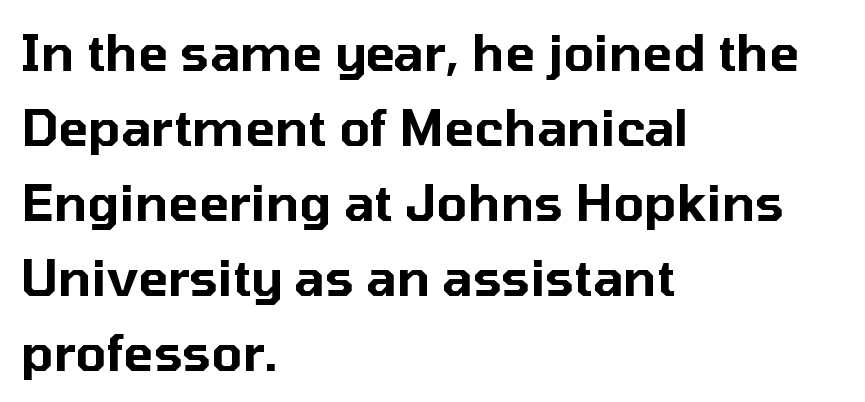
The paragraph has a hard left edge and a soft right edge. These lines are composed in type without serifs. Inter-character spacing is left at the font's built-in metrics. Descenders hang freely into open space.
